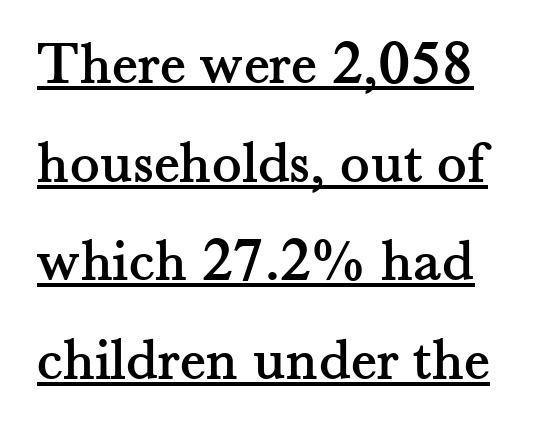
{"serif": "yes", "italic": "no", "width": "normal", "stroke_contrast": "medium", "x_height": "small", "monospaced": "no", "underline": "yes", "line_spacing": "normal", "line_spacing_ratio": 1.59, "letter_spacing": "normal", "letter_spacing_em": 0.0, "glyph_px": 62}
